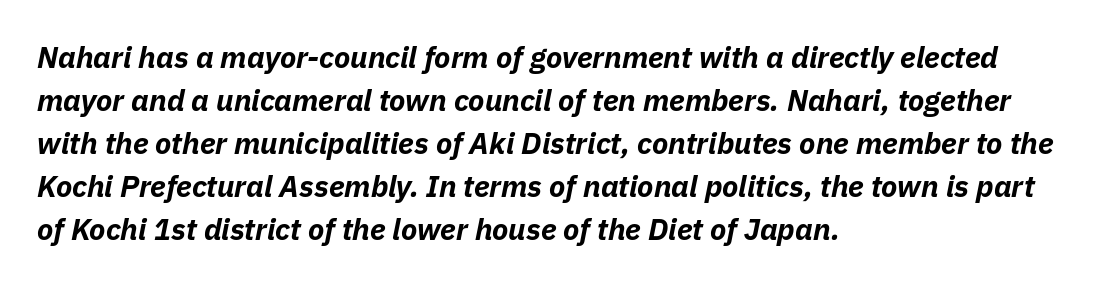
The image shows 30 px bold type, italic (leaning right); set left-aligned, normal line spacing (1.43x), normal letter spacing, not underlined; low stroke contrast and a medium x-height.
